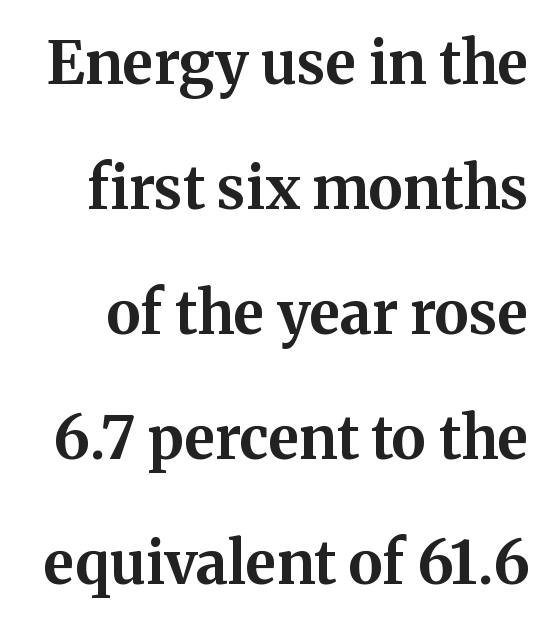
Do the characters align in a grid? No, the font is proportional. Stroke thickness is high; the sample reads as a true bold. Tall strokes in this sample are plumb rather than angled. Horizontal bands of white between lines are thick stripes. Underline: absent.
